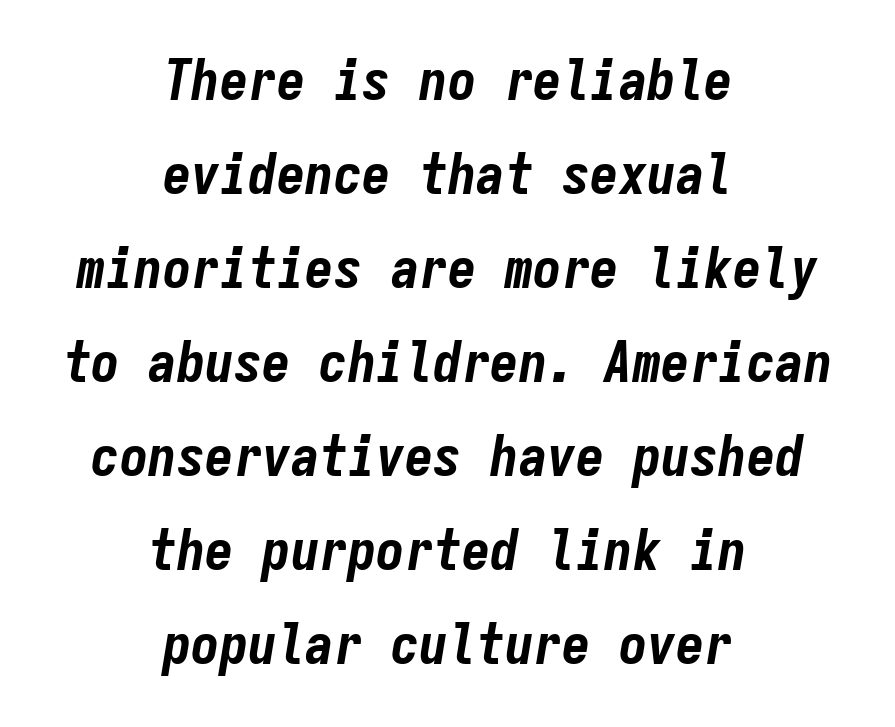
{"italic": "yes", "lean": "right", "slant_degrees": 9, "bold": "yes", "weight": "bold", "width": "condensed", "stroke_contrast": "low", "x_height": "medium", "monospaced": "yes", "underline": "no", "align": "center", "line_spacing": "normal", "line_spacing_ratio": 1.65, "letter_spacing": "normal", "letter_spacing_em": 0.0, "glyph_px": 57}
